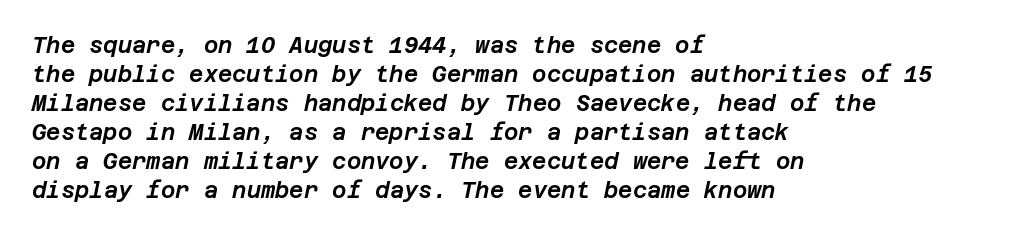
The image shows 22 px text type, italic (leaning right); set left-aligned, normal line spacing (1.32x), normal letter spacing, not underlined.
